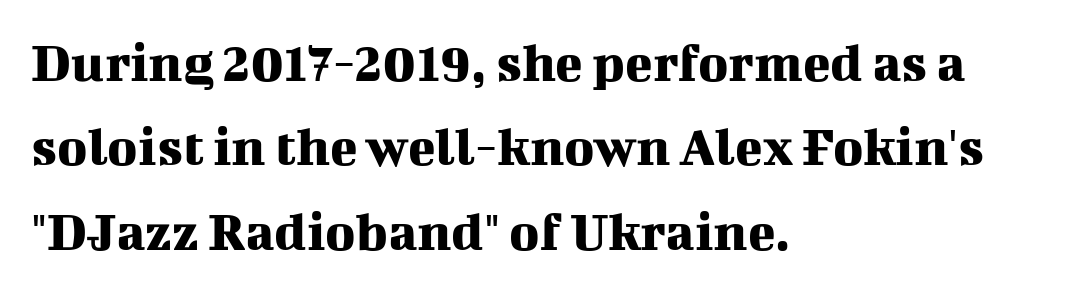
The rag falls on the right side of this text block. Descender tails drop into unmarked territory. This is serif lettering, the kind often seen in printed books. Each letter keeps its own natural width here, so spacing adapts to shape.
